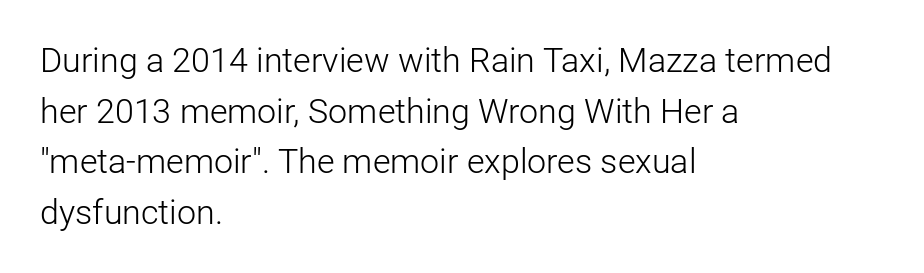
The lines sit at an ordinary, default distance from one another. The designer went with a sans here, leaving each stem footless. You could not count columns in this text — the font is proportionally spaced. The rendering anchors every line to the left-hand side. Tall strokes in this sample are plumb rather than angled.
